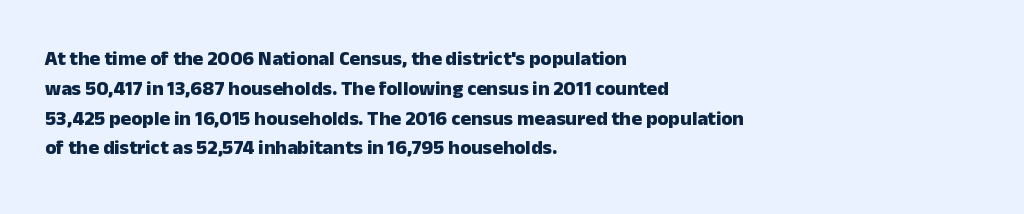
The image shows 20 px bold type, upright; set left-aligned, normal line spacing (1.49x), normal letter spacing, not underlined.
